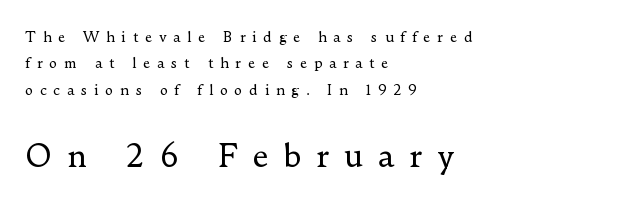
Q: Is the text bold? A: No.
Q: Is the text italic (slanted)? A: No, it is upright.
Q: Is the typeface a serif or a sans-serif typeface? A: Serif.
Q: Is the text underlined? A: No.
Q: How is the paragraph aligned? A: Left-aligned.
Q: Is the spacing between letters normal or unusually wide? A: Unusually wide.
Q: Which block of text is set in a larger size, the first (top) or the second (bottom)? A: The second (bottom) one.
Q: Width (condensed, normal, or wide)? A: Normal.
Q: Stroke contrast? A: Low.
Q: x-height? A: Small.
Q: Monospaced? A: No.
